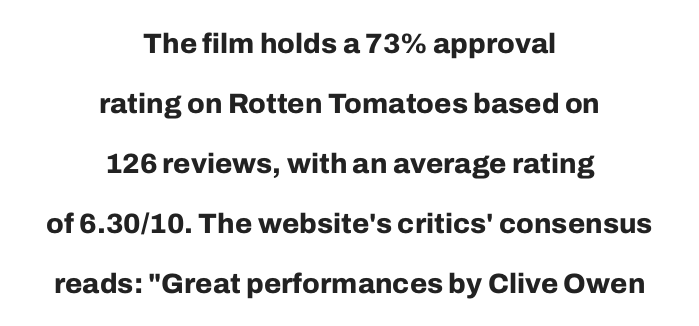
These lines carry a lot of weight — the face is fully bold. Examine the stroke ends and you'll find no serifs. Note the varied advance widths — an 'i' is clearly narrower than an 'm'. Ordinary non-slanted type is in use.
